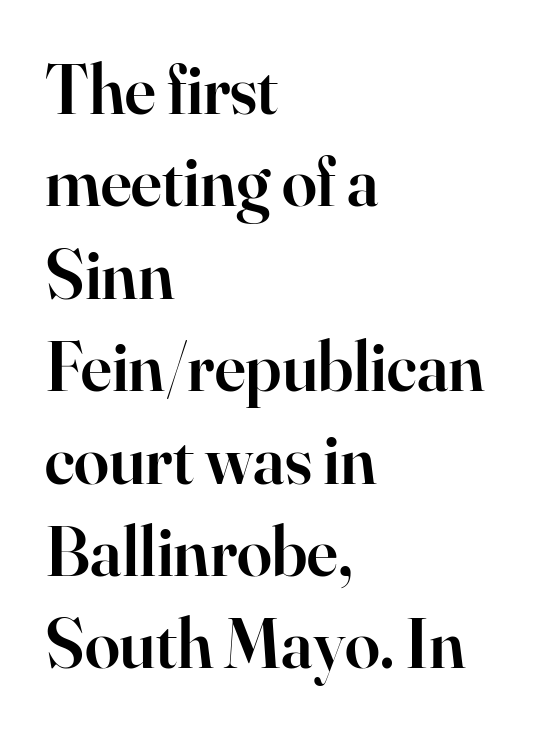
The image shows 70 px semibold serif type, upright; set left-aligned, normal line spacing (1.32x), normal letter spacing, not underlined; high stroke contrast and a small x-height.
